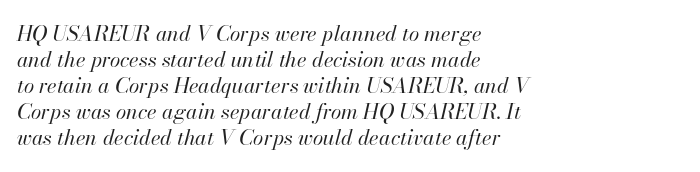
The image shows 21 px text type, italic (leaning right); set left-aligned, line spacing 1.24x, normal letter spacing, not underlined.
